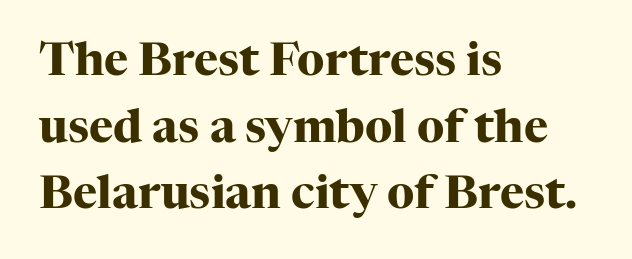
The letters advance in unequal steps, a hallmark of proportional type. Notice how the passage keeps a crisp vertical edge on the left only. The strip under each line holds only bare page. Font category for this specimen: serif.
